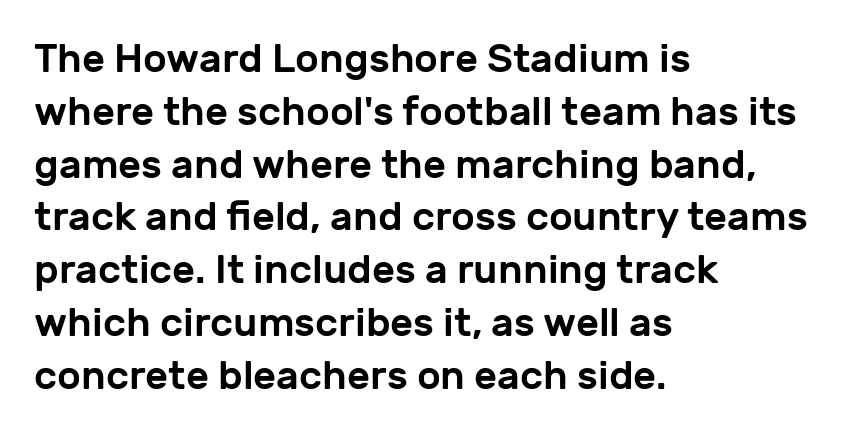
{"serif": "no", "italic": "no", "width": "normal", "stroke_contrast": "low", "x_height": "medium", "monospaced": "no", "underline": "no", "align": "left", "line_spacing": "normal", "line_spacing_ratio": 1.32, "letter_spacing": "normal", "letter_spacing_em": 0.0, "glyph_px": 40}
